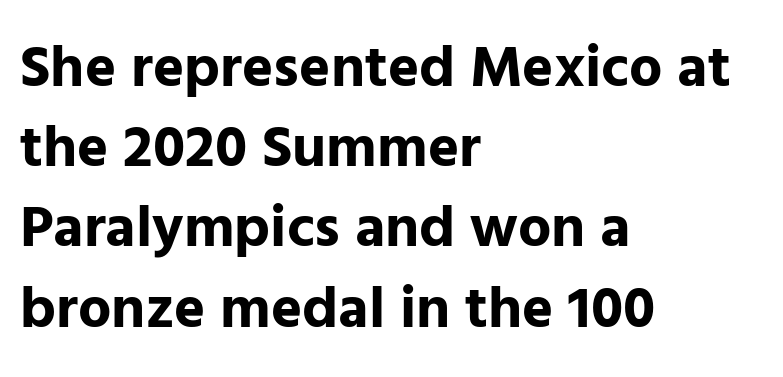
{"serif": "no", "italic": "no", "bold": "yes", "weight": "bold", "width": "normal", "stroke_contrast": "low", "x_height": "medium", "monospaced": "no", "underline": "no", "align": "left", "line_spacing": "normal", "line_spacing_ratio": 1.36, "letter_spacing": "normal", "letter_spacing_em": 0.0, "glyph_px": 59}
